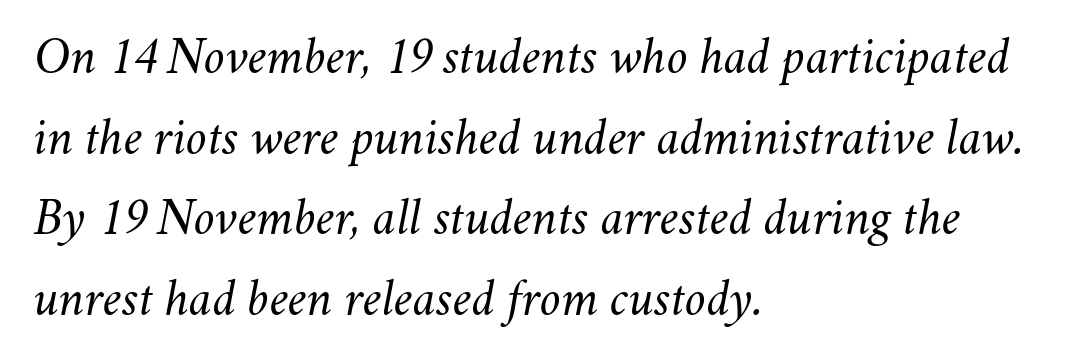
Each new line begins a customary step beneath the previous one. What stands out about the letter spacing? Nothing — it is the standard amount. A typesetter would call this proportional, since set widths differ per character. Italic: yes, the glyphs are oblique. The rag falls on the right side of this text block.
